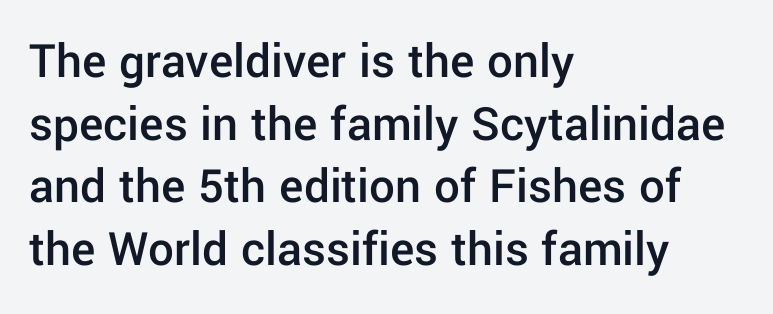
Q: Is the text bold? A: Semi-bold.
Q: Is the text italic (slanted)? A: No, it is upright.
Q: Is the typeface a serif or a sans-serif typeface? A: Sans-serif.
Q: Is the text underlined? A: No.
Q: How is the paragraph aligned? A: Left-aligned.
Q: Is the spacing between letters normal or unusually wide? A: Normal.
Q: Width (condensed, normal, or wide)? A: Normal.
Q: Stroke contrast? A: Low.
Q: x-height? A: Medium.
Q: Monospaced? A: No.
